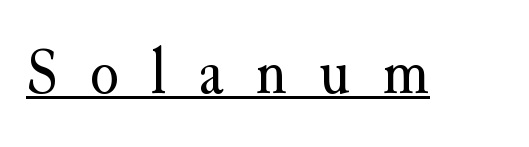
The cut favours lightness, reaching ordinary text weight at its darkest. The specimen reads as upright at a glance. This sample has the flowing, uneven cadence of proportional lettering. Emphasis is given by a line drawn under the lettering. You could only call the tracking loose — the letters float apart.
